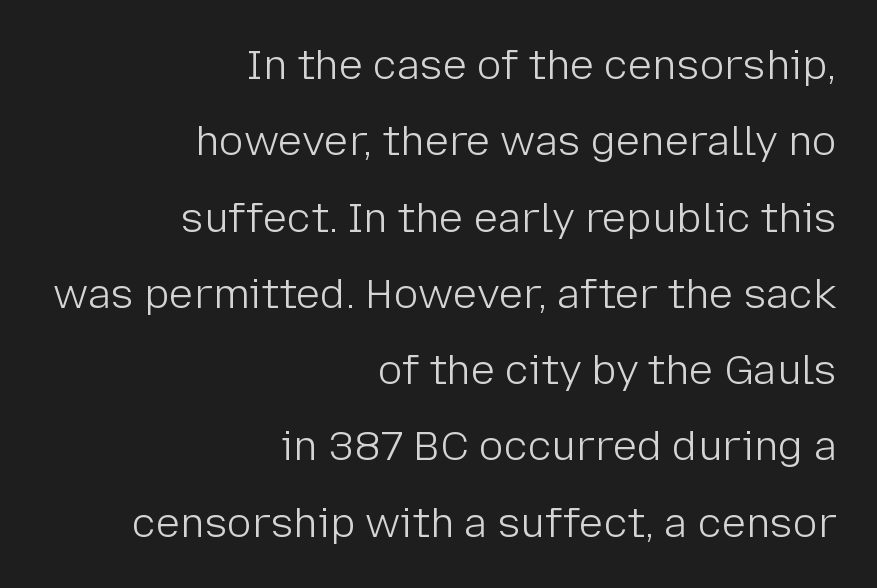
Q: Is the text bold? A: No.
Q: Is the text italic (slanted)? A: No, it is upright.
Q: Is the typeface a serif or a sans-serif typeface? A: Sans-serif.
Q: Is the text underlined? A: No.
Q: How is the paragraph aligned? A: Right-aligned.
Q: Is the spacing between letters normal or unusually wide? A: Normal.
Q: Width (condensed, normal, or wide)? A: Normal.
Q: Stroke contrast? A: Low.
Q: x-height? A: Medium.
Q: Monospaced? A: No.
